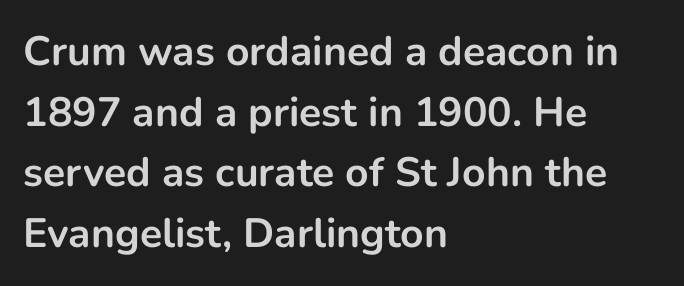
The type sits square on the baseline with zero lean. No word sits above an underline. Caption: multi-line text, flush left, ragged right. Summary of vertical rhythm: regular, with standard interline spacing. The letters advance in unequal steps, a hallmark of proportional type.
